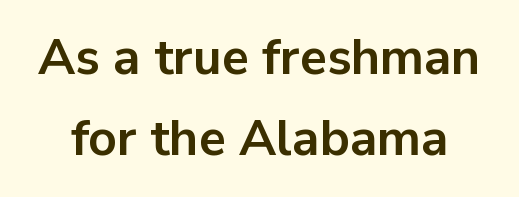
The passage shown is typed in a proportional face where columns would drift. The specimen omits any rule beneath the text block's lines. The gaps between neighbouring characters are ordinary and unremarkable. These lines sit exactly where default settings would place them.
